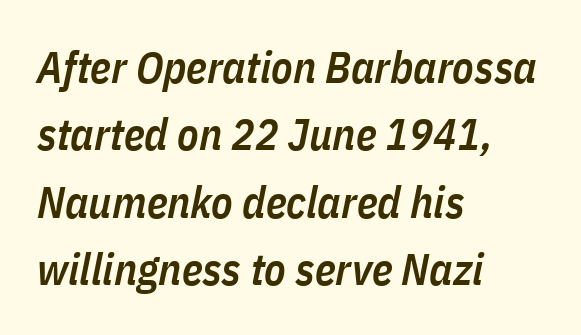
{"italic": "yes", "lean": "right", "slant_degrees": 11, "bold": "semi", "weight": "semibold", "width": "condensed", "stroke_contrast": "low", "x_height": "medium", "monospaced": "no", "underline": "no", "align": "left", "line_spacing": "normal", "line_spacing_ratio": 1.53, "letter_spacing": "normal", "letter_spacing_em": 0.0, "glyph_px": 44}
